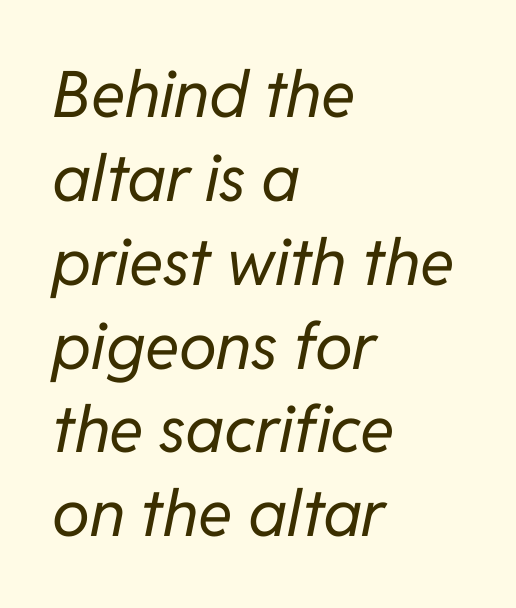
{"italic": "yes", "lean": "right", "slant_degrees": 11, "bold": "no", "weight": "regular", "width": "normal", "stroke_contrast": "low", "x_height": "medium", "monospaced": "no", "underline": "no", "align": "left", "line_spacing": "normal", "line_spacing_ratio": 1.31, "letter_spacing": "normal", "letter_spacing_em": 0.0, "glyph_px": 64}
